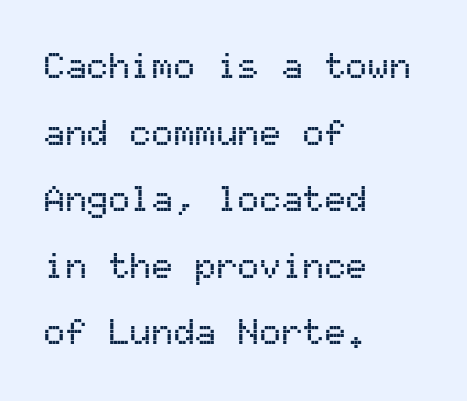
{"serif": "no", "italic": "no", "width": "normal", "stroke_contrast": "medium", "x_height": "medium", "monospaced": "yes", "underline": "no", "align": "left", "line_spacing_ratio": 1.85, "letter_spacing": "normal", "letter_spacing_em": 0.0, "glyph_px": 36}
